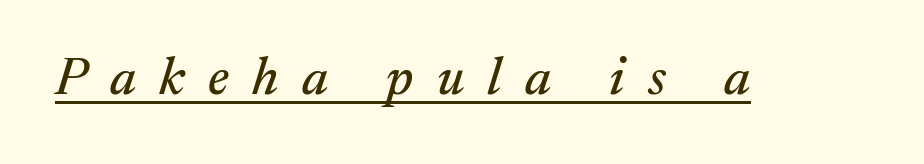
Q: Is the text italic (slanted)? A: Yes, it leans right by about 17 degrees.
Q: Is the typeface a serif or a sans-serif typeface? A: Serif.
Q: Is the text underlined? A: Yes.
Q: Is the spacing between letters normal or unusually wide? A: Unusually wide.
Q: Width (condensed, normal, or wide)? A: Normal.
Q: Stroke contrast? A: Medium.
Q: x-height? A: Medium.
Q: Monospaced? A: No.
